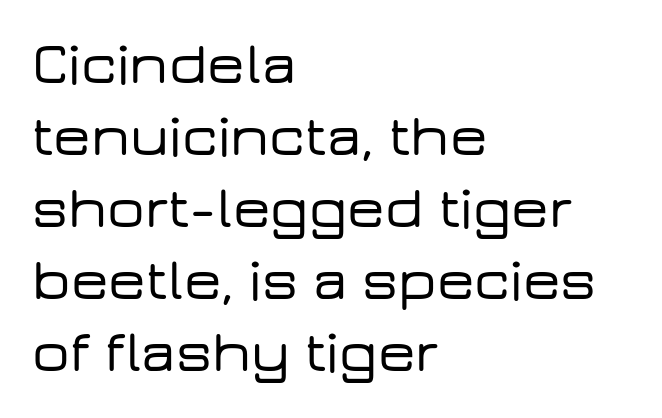
The image shows 59 px wide sans-serif type, upright; set left-aligned, line spacing 1.22x, normal letter spacing, not underlined; low stroke contrast and a medium x-height.
